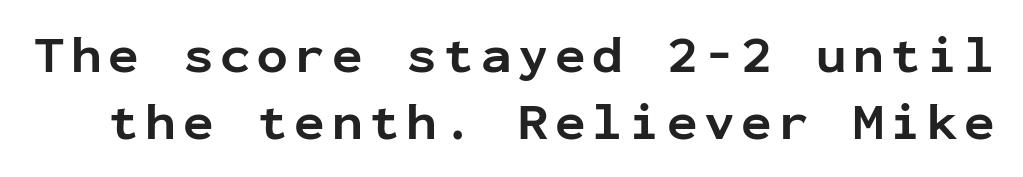
As a designer I'd log this as weight 700, bold. Interline gaps are of average width in this sample. Is this a fixed-width face? Yes — each glyph sits in an identical cell. The space beneath each line is pristine and unruled.
